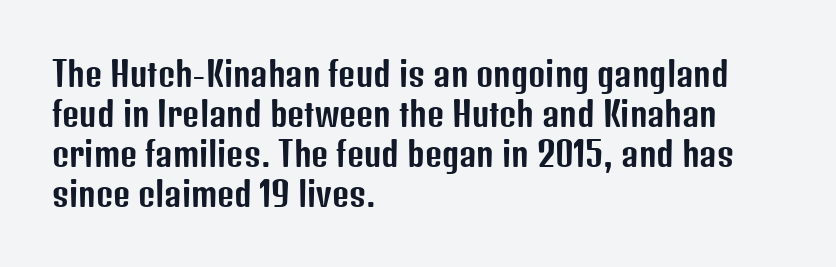
Q: Is the text italic (slanted)? A: No, it is upright.
Q: Is the typeface a serif or a sans-serif typeface? A: Sans-serif.
Q: Is the text underlined? A: No.
Q: How is the paragraph aligned? A: Left-aligned.
Q: Is the spacing between letters normal or unusually wide? A: Normal.
Q: Width (condensed, normal, or wide)? A: Condensed.
Q: Stroke contrast? A: Low.
Q: x-height? A: Medium.
Q: Monospaced? A: No.
